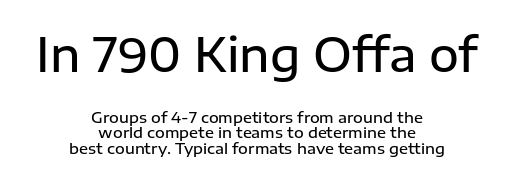
The image shows 46 px semibold sans-serif type, upright; set centered, tight line spacing (1.01x), normal letter spacing, not underlined; the first (top) block is 3.07x larger; low stroke contrast and a medium x-height.
